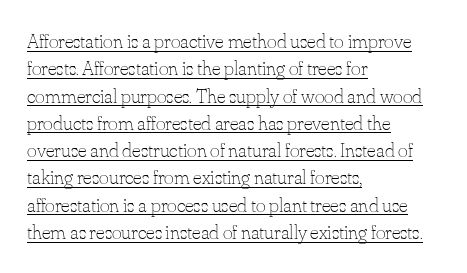
Q: Is the text bold? A: No.
Q: Is the text italic (slanted)? A: No, it is upright.
Q: Is the text underlined? A: Yes.
Q: How is the paragraph aligned? A: Left-aligned.
Q: Is the spacing between letters normal or unusually wide? A: Normal.
Q: Is the spacing between lines tight, normal or loose? A: Normal.
